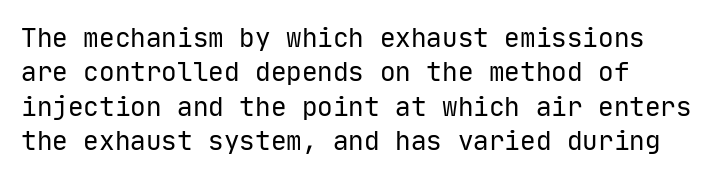
The image shows 26 px text type, upright; set left-aligned, normal line spacing (1.32x), normal letter spacing, not underlined.
